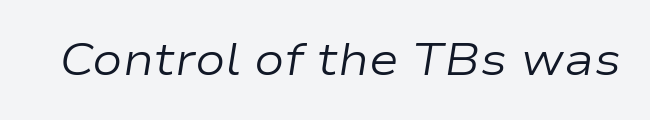
The image shows 45 px regular-weight, wide type, italic (leaning right); set normal letter spacing, not underlined; low stroke contrast and a medium x-height.
